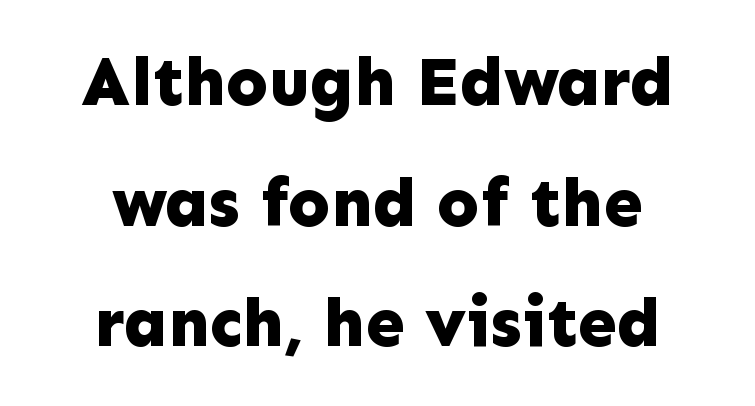
This sample has the flowing, uneven cadence of proportional lettering. The glyphs are unaccompanied by any horizontal stroke below them. The font family rendered here belongs to the sans-serif group. Nope, not italic — everything's standing straight. Heavy-handed strokes throughout: this text is bold.
